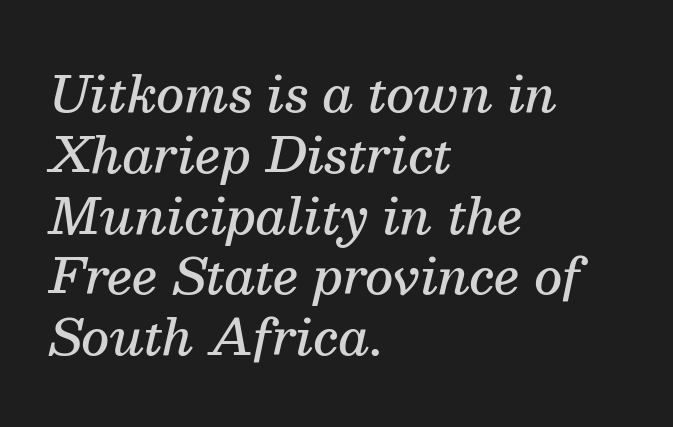
Q: Is the text bold? A: Semi-bold.
Q: Is the text italic (slanted)? A: Yes, it leans right by about 13 degrees.
Q: Is the typeface a serif or a sans-serif typeface? A: Serif.
Q: Is the text underlined? A: No.
Q: How is the paragraph aligned? A: Left-aligned.
Q: Is the spacing between letters normal or unusually wide? A: Normal.
Q: Width (condensed, normal, or wide)? A: Normal.
Q: Stroke contrast? A: Medium.
Q: x-height? A: Medium.
Q: Monospaced? A: No.
